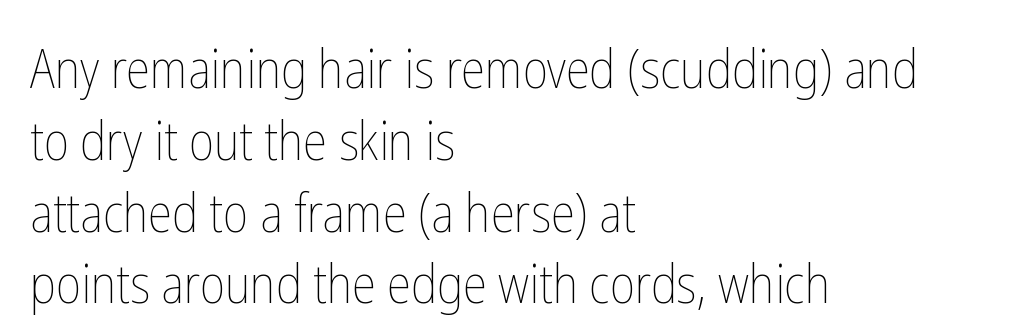
{"italic": "no", "bold": "no", "weight": "thin", "width": "condensed", "stroke_contrast": "low", "x_height": "medium", "monospaced": "no", "underline": "no", "align": "left", "line_spacing": "normal", "line_spacing_ratio": 1.33, "letter_spacing": "normal", "letter_spacing_em": 0.0, "glyph_px": 54}
